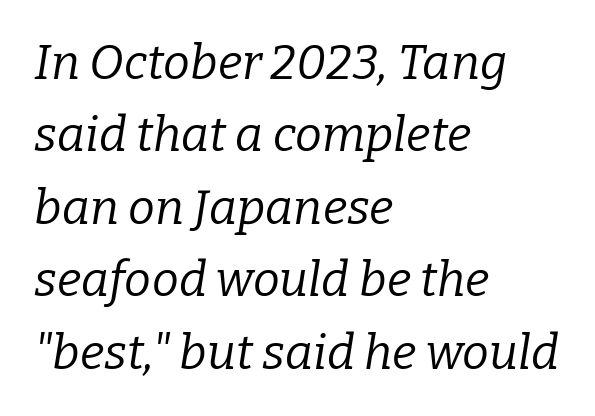
The image shows 48 px regular-weight serif type, italic (leaning right); set left-aligned, normal line spacing (1.51x), normal letter spacing, not underlined; low stroke contrast and a medium x-height.
